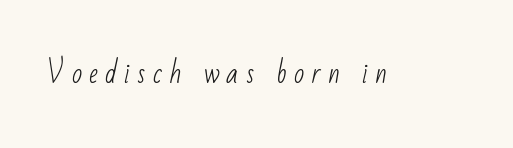
The image shows 27 px text type; set unusually wide letter spacing (+0.27 em), not underlined.
